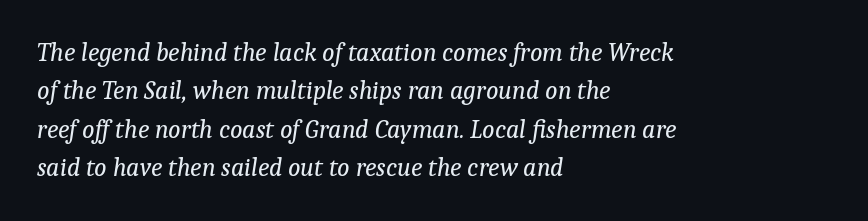
Q: Is the text bold? A: No.
Q: Is the text italic (slanted)? A: Yes, it leans right by about 9 degrees.
Q: Is the text underlined? A: No.
Q: How is the paragraph aligned? A: Left-aligned.
Q: Is the spacing between letters normal or unusually wide? A: Normal.
Q: Is the spacing between lines tight, normal or loose? A: Normal.
